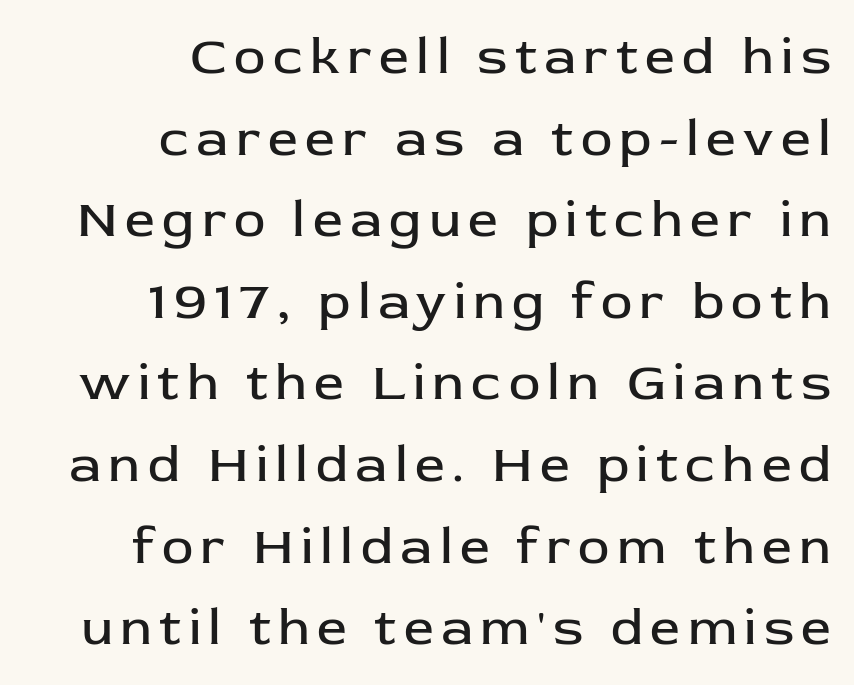
The image shows 53 px regular-weight sans-serif type, upright; set right-aligned, normal line spacing (1.54x), not underlined; low stroke contrast and a medium x-height.
